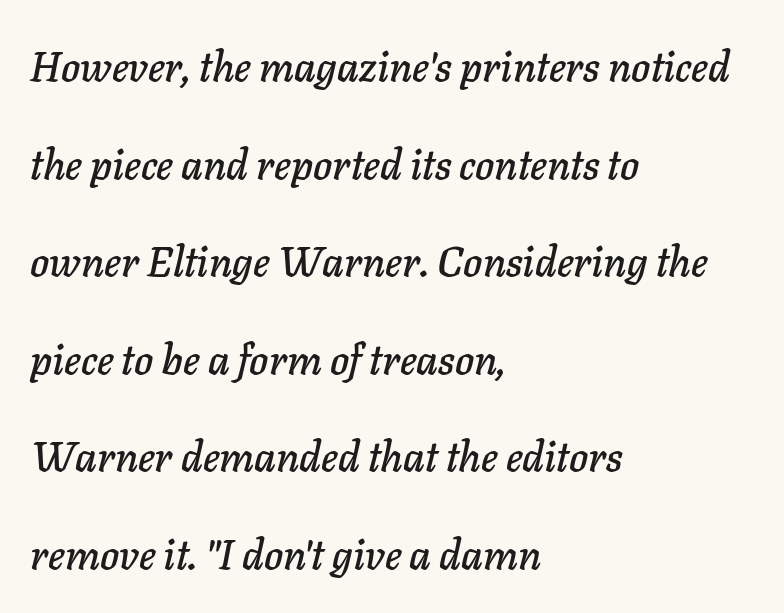
{"italic": "yes", "lean": "right", "slant_degrees": 11, "width": "normal", "stroke_contrast": "low", "x_height": "medium", "monospaced": "no", "underline": "no", "align": "left", "line_spacing": "loose", "line_spacing_ratio": 2.38, "letter_spacing": "normal", "letter_spacing_em": 0.0, "glyph_px": 41}
